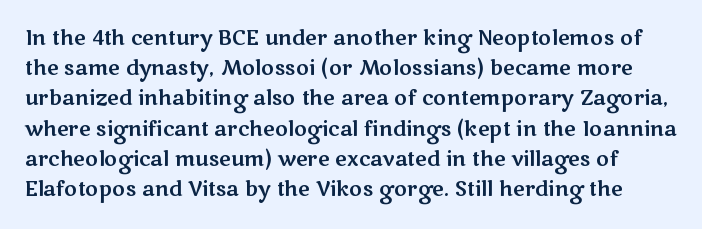
{"italic": "no", "underline": "no", "line_spacing": "normal", "line_spacing_ratio": 1.51, "letter_spacing": "normal", "letter_spacing_em": 0.0, "glyph_px": 20}
